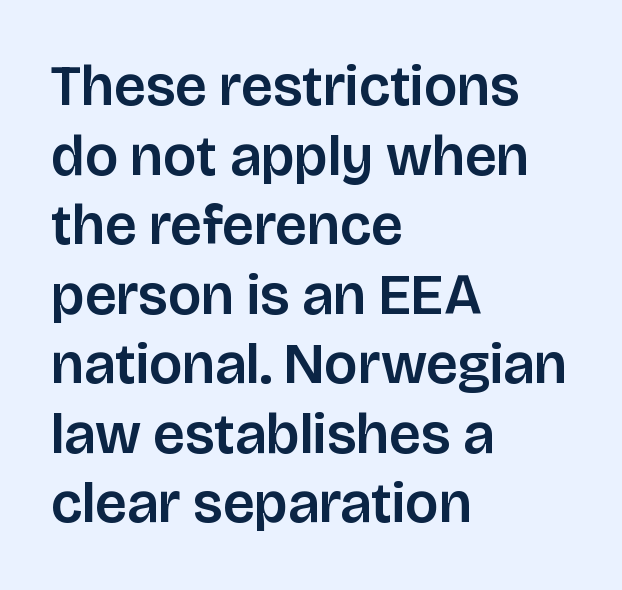
This is roman type, the default non-slanted kind. A bare baseline throughout the passage. Observe the absence of serifs on each vertical stroke in this sample. The passage shown is typed in a proportional face where columns would drift. These lines are set flush left with a ragged right edge.
